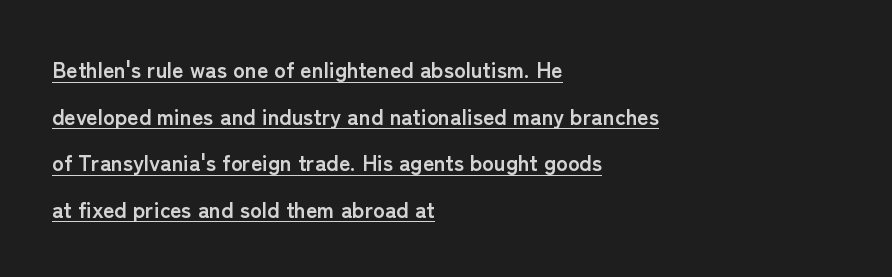
{"italic": "no", "bold": "yes", "underline": "yes", "align": "left", "line_spacing": "loose", "line_spacing_ratio": 2.12, "letter_spacing": "normal", "letter_spacing_em": 0.0, "glyph_px": 22}
